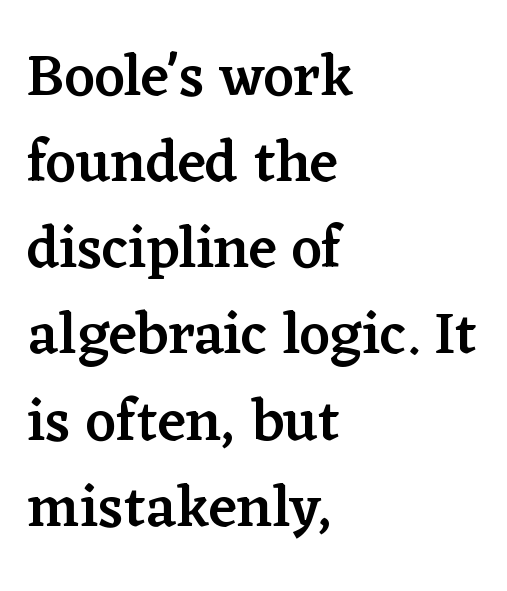
Notice how descenders clear the ascenders below comfortably — that's standard leading. Yep, those are serifs on the letters. This sample has the flowing, uneven cadence of proportional lettering. Is there any slant? The stems are plumb. These lines keep a tight, regular rhythm from letter to letter.
